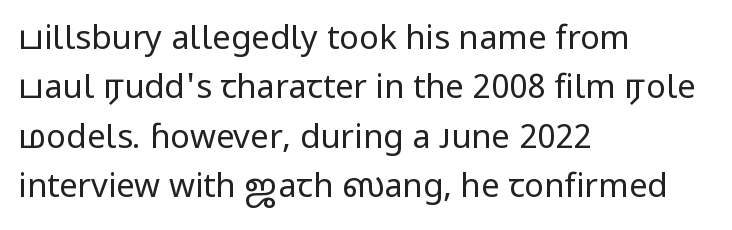
Normally led — the rows are evenly, conventionally spaced. Compared with a typical body face, this is equally light or lighter still. Is this a sans? Yes — the strokes have no serifs. The tracking reads as untouched default to a designer's eye.
